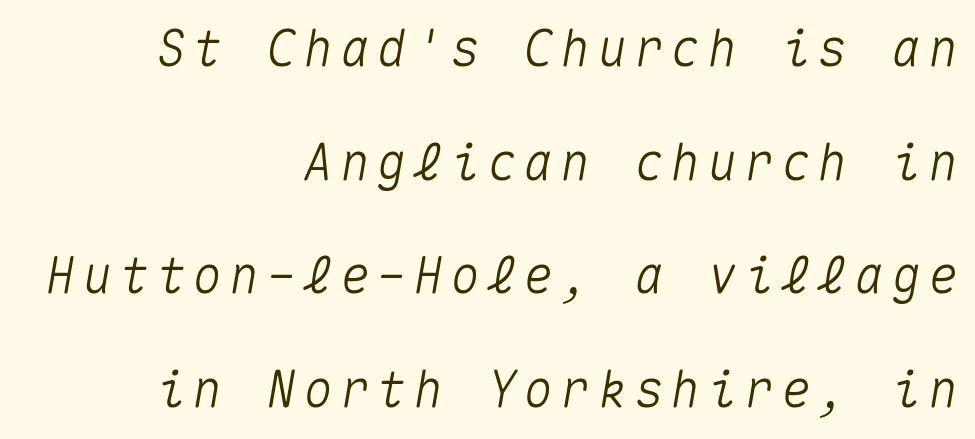
The image shows 49 px text type, italic (leaning right), monospaced; set right-aligned, loose line spacing (2.32x), not underlined; medium stroke contrast and a medium x-height.
